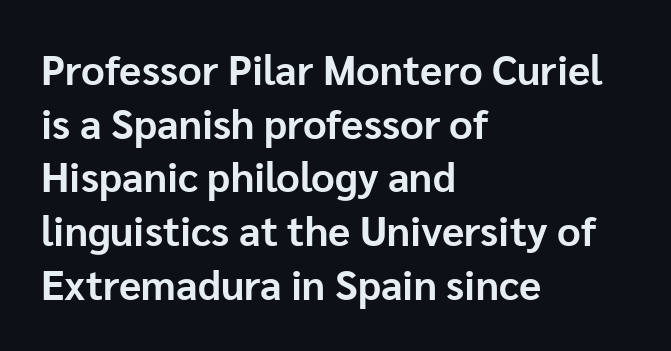
Q: Is the text bold? A: Yes.
Q: Is the text italic (slanted)? A: No, it is upright.
Q: Is the typeface a serif or a sans-serif typeface? A: Sans-serif.
Q: Is the text underlined? A: No.
Q: How is the paragraph aligned? A: Left-aligned.
Q: Is the spacing between letters normal or unusually wide? A: Normal.
Q: Is the spacing between lines tight, normal or loose? A: Normal.
Q: Width (condensed, normal, or wide)? A: Normal.
Q: Stroke contrast? A: Low.
Q: x-height? A: Medium.
Q: Monospaced? A: No.
